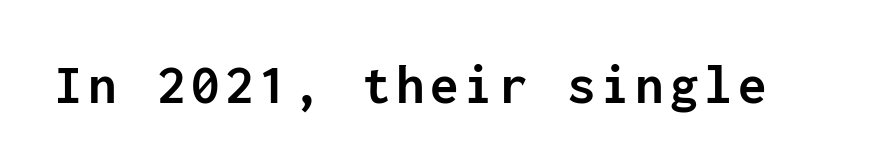
{"serif": "no", "italic": "no", "bold": "yes", "weight": "semibold", "width": "normal", "stroke_contrast": "low", "x_height": "medium", "monospaced": "yes", "underline": "no", "glyph_px": 57}
